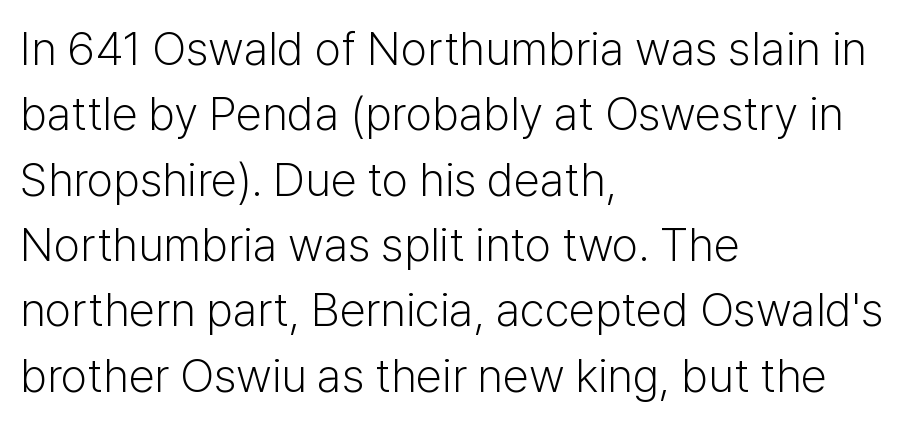
Q: Is the text bold? A: No.
Q: Is the text italic (slanted)? A: No, it is upright.
Q: Is the typeface a serif or a sans-serif typeface? A: Sans-serif.
Q: Is the text underlined? A: No.
Q: How is the paragraph aligned? A: Left-aligned.
Q: Is the spacing between letters normal or unusually wide? A: Normal.
Q: Is the spacing between lines tight, normal or loose? A: Normal.
Q: Width (condensed, normal, or wide)? A: Normal.
Q: Stroke contrast? A: Low.
Q: x-height? A: Medium.
Q: Monospaced? A: No.
